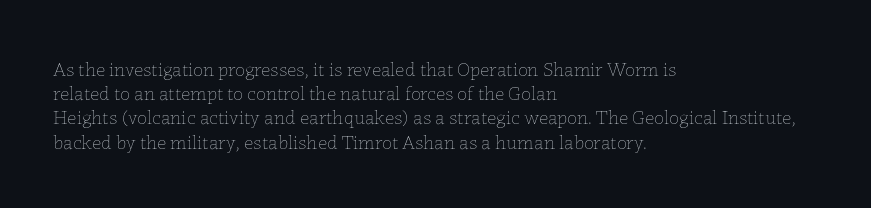
Q: Is the text bold? A: No.
Q: Is the text italic (slanted)? A: No, it is upright.
Q: Is the text underlined? A: No.
Q: How is the paragraph aligned? A: Left-aligned.
Q: Is the spacing between letters normal or unusually wide? A: Normal.
